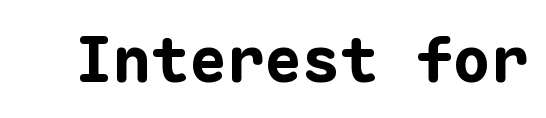
The text was rendered using a sans face with plain stroke endings. The line texture is even and compact thanks to regular tracking. Check the space under the baseline: it is left empty. In terms of posture, this sample is upright. A typesetter would call this monospace, since all characters share one set width.
